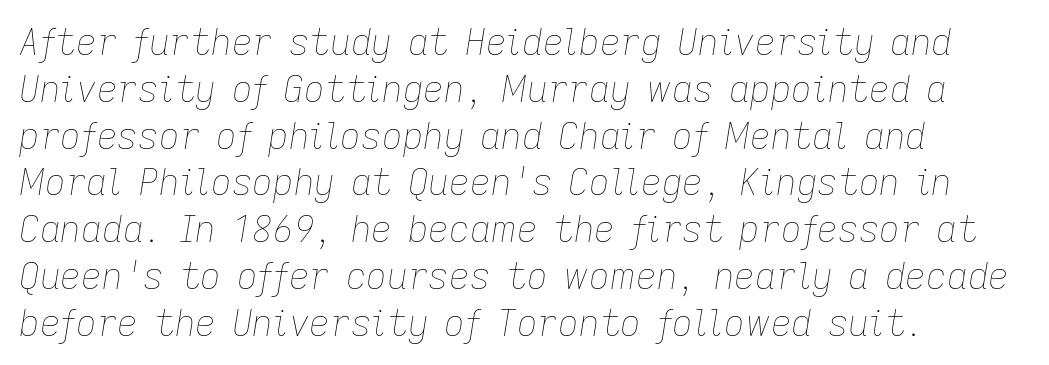
Q: Is the text bold? A: No.
Q: Is the text italic (slanted)? A: Yes, it leans right by about 9 degrees.
Q: Is the text underlined? A: No.
Q: How is the paragraph aligned? A: Left-aligned.
Q: Is the spacing between letters normal or unusually wide? A: Normal.
Q: Is the spacing between lines tight, normal or loose? A: Normal.
Q: Width (condensed, normal, or wide)? A: Normal.
Q: Stroke contrast? A: Low.
Q: x-height? A: Medium.
Q: Monospaced? A: No.
